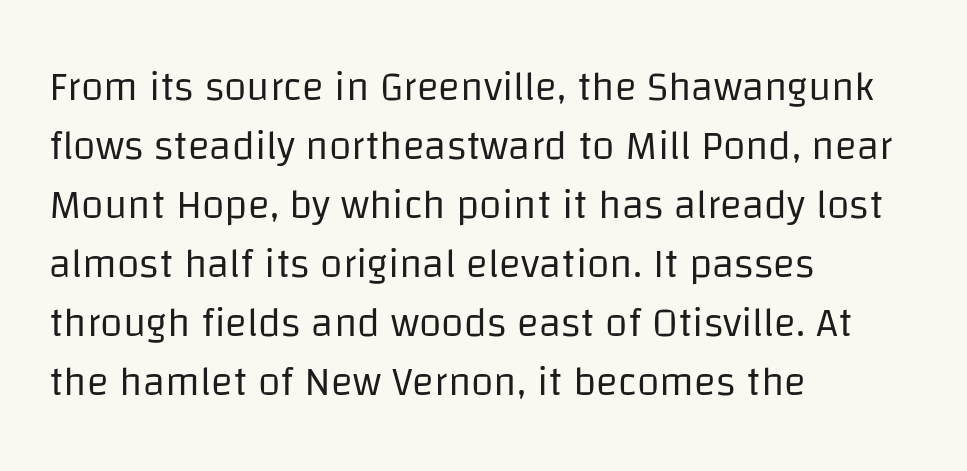
The image shows 41 px regular-weight sans-serif type, upright; set left-aligned, normal line spacing (1.44x), normal letter spacing, not underlined; low stroke contrast and a large x-height.
